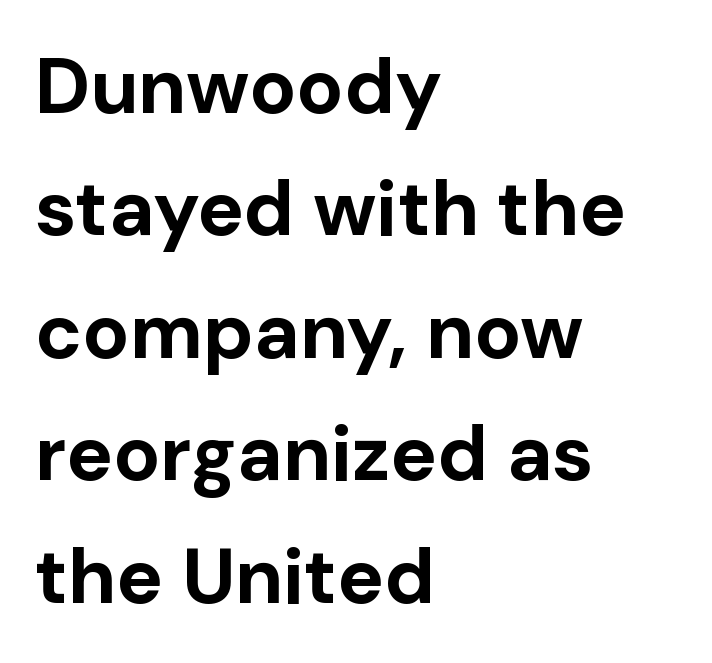
Q: Is the text bold? A: Yes.
Q: Is the text italic (slanted)? A: No, it is upright.
Q: Is the typeface a serif or a sans-serif typeface? A: Sans-serif.
Q: Is the text underlined? A: No.
Q: How is the paragraph aligned? A: Left-aligned.
Q: Is the spacing between letters normal or unusually wide? A: Normal.
Q: Is the spacing between lines tight, normal or loose? A: Normal.
Q: Width (condensed, normal, or wide)? A: Normal.
Q: Stroke contrast? A: Low.
Q: x-height? A: Medium.
Q: Monospaced? A: No.
